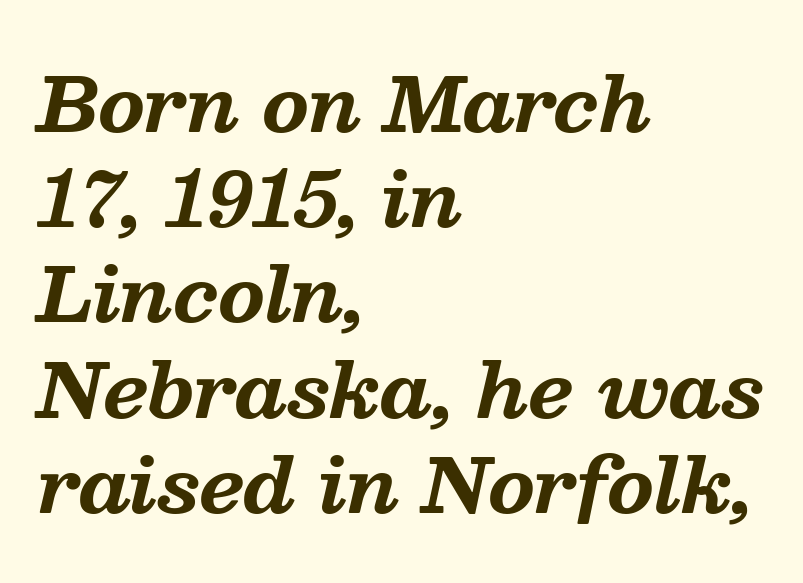
The image shows 75 px bold serif type, italic (leaning right); set left-aligned, normal line spacing (1.27x), normal letter spacing, not underlined; medium stroke contrast and a medium x-height.
